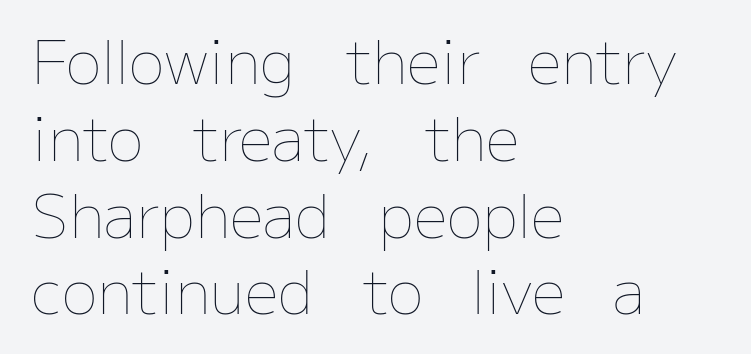
Q: Is the text bold? A: No.
Q: Is the text italic (slanted)? A: No, it is upright.
Q: Is the text underlined? A: No.
Q: How is the paragraph aligned? A: Left-aligned.
Q: Is the spacing between letters normal or unusually wide? A: Normal.
Q: Is the spacing between lines tight, normal or loose? A: Normal.
Q: Width (condensed, normal, or wide)? A: Normal.
Q: Stroke contrast? A: Low.
Q: x-height? A: Medium.
Q: Monospaced? A: No.
